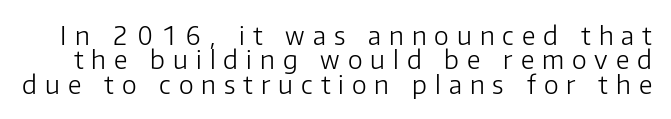
{"italic": "no", "bold": "no", "underline": "no", "line_spacing": "tight", "line_spacing_ratio": 0.98, "letter_spacing": "wide", "letter_spacing_em": 0.32, "glyph_px": 25}
